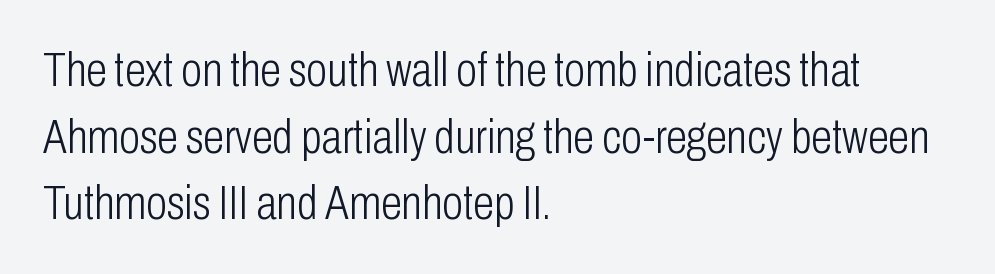
Q: Is the text bold? A: No.
Q: Is the text italic (slanted)? A: No, it is upright.
Q: Is the typeface a serif or a sans-serif typeface? A: Sans-serif.
Q: Is the text underlined? A: No.
Q: How is the paragraph aligned? A: Left-aligned.
Q: Is the spacing between letters normal or unusually wide? A: Normal.
Q: Is the spacing between lines tight, normal or loose? A: Normal.
Q: Width (condensed, normal, or wide)? A: Condensed.
Q: Stroke contrast? A: Low.
Q: x-height? A: Medium.
Q: Monospaced? A: No.
